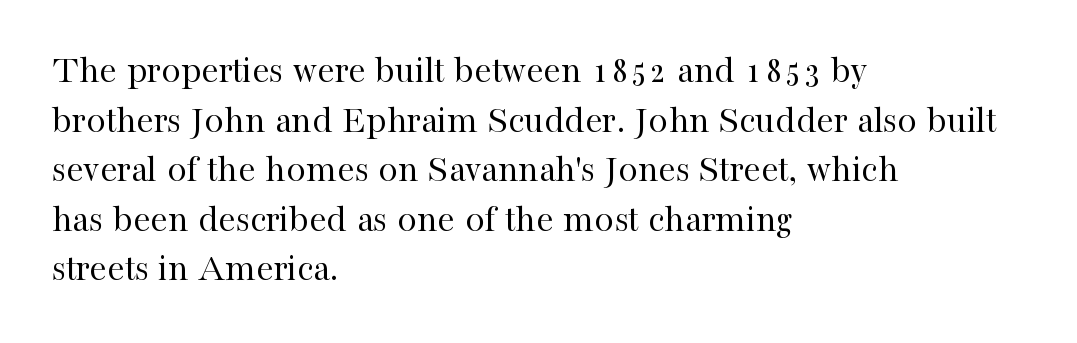
Little horizontal feet cap the strokes, marking this as serif type. The space directly below the letters is spotless. The face used here is rendered with its standard letterfit. The font is comparable to plain body text, perhaps lighter.
